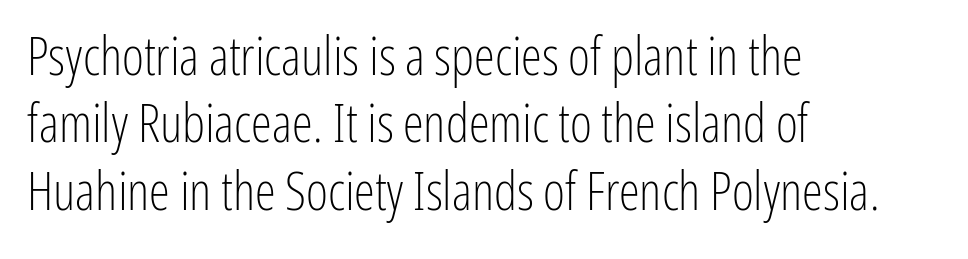
The passage shown is not underscored anywhere. A light-to-regular cut is what we see here. The ragged edge is on the right, which tells us the setting is flush left. This sample uses plain, unmodified letter spacing. The typeface chosen for these lines omits serifs.
